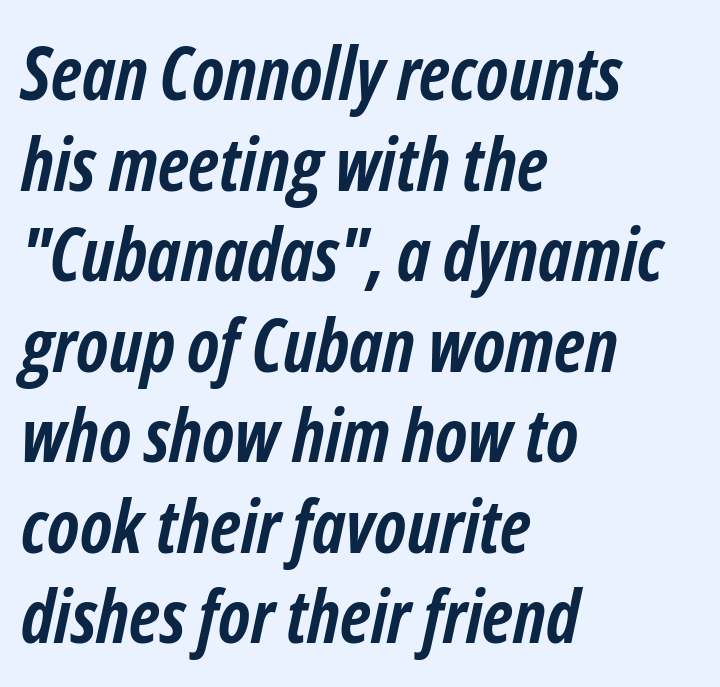
{"italic": "yes", "lean": "right", "slant_degrees": 12, "bold": "yes", "weight": "semibold", "width": "condensed", "stroke_contrast": "low", "x_height": "medium", "monospaced": "no", "underline": "no", "align": "left", "line_spacing_ratio": 1.24, "letter_spacing": "normal", "letter_spacing_em": 0.0, "glyph_px": 73}
